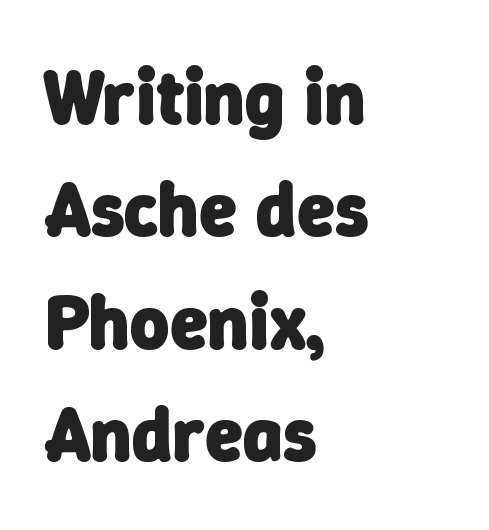
What weight is shown? A full bold with thick strokes. The passage shown is typeset with a sans-serif family. Think of a printed novel: that variable character pitch is what you see here. Clear beneath every line of the passage. Alignment: flush left. One glance says typical: line gaps are just what's usual.
